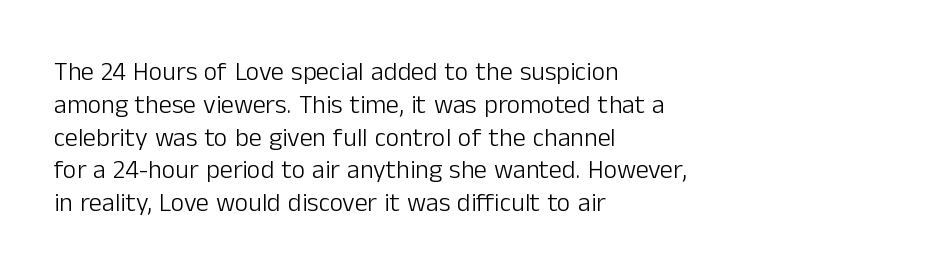
Q: Is the text bold? A: No.
Q: Is the text italic (slanted)? A: No, it is upright.
Q: Is the text underlined? A: No.
Q: How is the paragraph aligned? A: Left-aligned.
Q: Is the spacing between letters normal or unusually wide? A: Normal.
Q: Is the spacing between lines tight, normal or loose? A: Normal.
